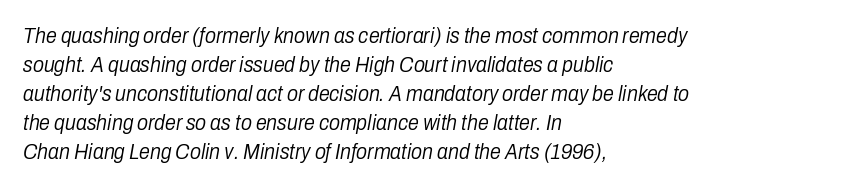
Q: Is the text bold? A: No.
Q: Is the text italic (slanted)? A: Yes, it leans right by about 10 degrees.
Q: Is the text underlined? A: No.
Q: How is the paragraph aligned? A: Left-aligned.
Q: Is the spacing between letters normal or unusually wide? A: Normal.
Q: Is the spacing between lines tight, normal or loose? A: Normal.
